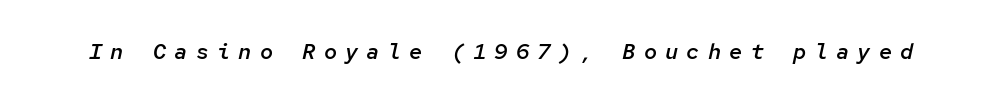
Q: Is the text bold? A: Semi-bold.
Q: Is the text italic (slanted)? A: Yes, it leans right by about 12 degrees.
Q: Is the text underlined? A: No.
Q: Is the spacing between letters normal or unusually wide? A: Unusually wide.
